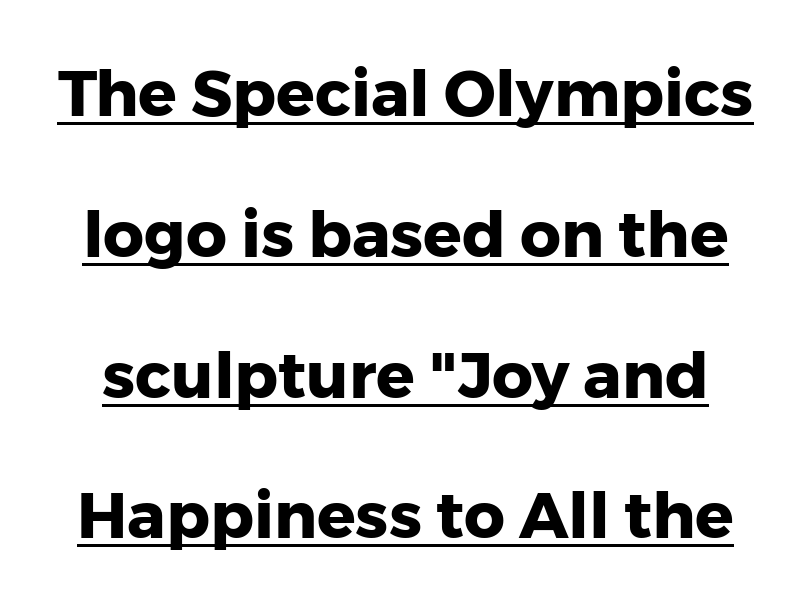
The image shows 64 px heavy sans-serif type, upright; set loose line spacing (2.2x), normal letter spacing, underlined; low stroke contrast and a medium x-height.
